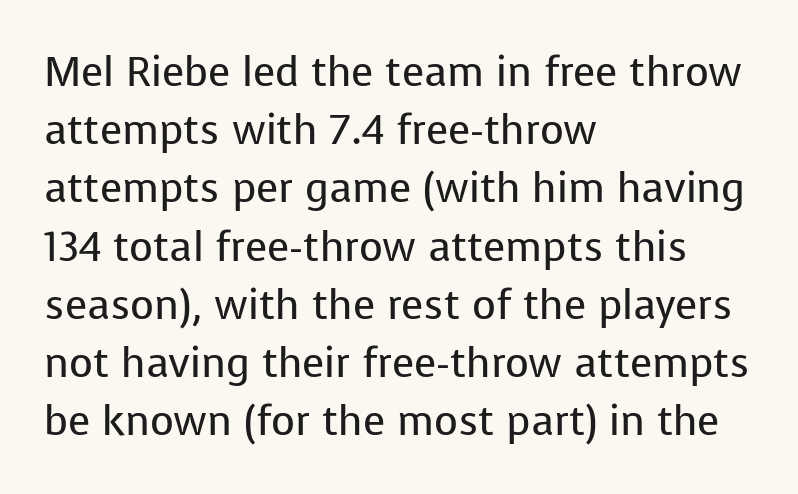
These lines are set flush left with a ragged right edge. The letters carry no serifs — their stems end cleanly without finishing strokes. Honestly, the row spacing looks completely unremarkable. Between one letter and the next there's only the usual sliver of space. Rendered with straight, roman letterforms. Varying glyph widths throughout — classic text-font behaviour.
